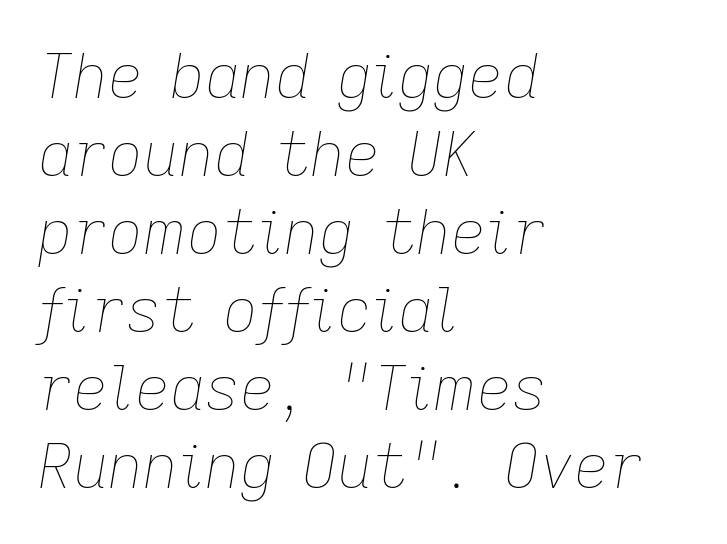
{"italic": "yes", "lean": "right", "slant_degrees": 9, "bold": "no", "weight": "thin", "width": "normal", "stroke_contrast": "low", "x_height": "medium", "monospaced": "no", "underline": "no", "align": "left", "line_spacing": "normal", "line_spacing_ratio": 1.28, "letter_spacing": "normal", "letter_spacing_em": 0.0, "glyph_px": 61}
